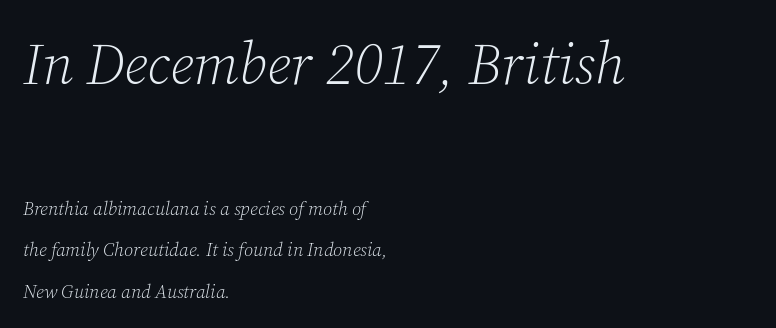
Q: Is the text bold? A: No.
Q: Is the text italic (slanted)? A: Yes, it leans right by about 12 degrees.
Q: Is the typeface a serif or a sans-serif typeface? A: Serif.
Q: Is the text underlined? A: No.
Q: How is the paragraph aligned? A: Left-aligned.
Q: Is the spacing between letters normal or unusually wide? A: Normal.
Q: Is the spacing between lines tight, normal or loose? A: Loose.
Q: Which block of text is set in a larger size, the first (top) or the second (bottom)? A: The first (top) one.
Q: Width (condensed, normal, or wide)? A: Normal.
Q: Stroke contrast? A: Low.
Q: x-height? A: Medium.
Q: Monospaced? A: No.
